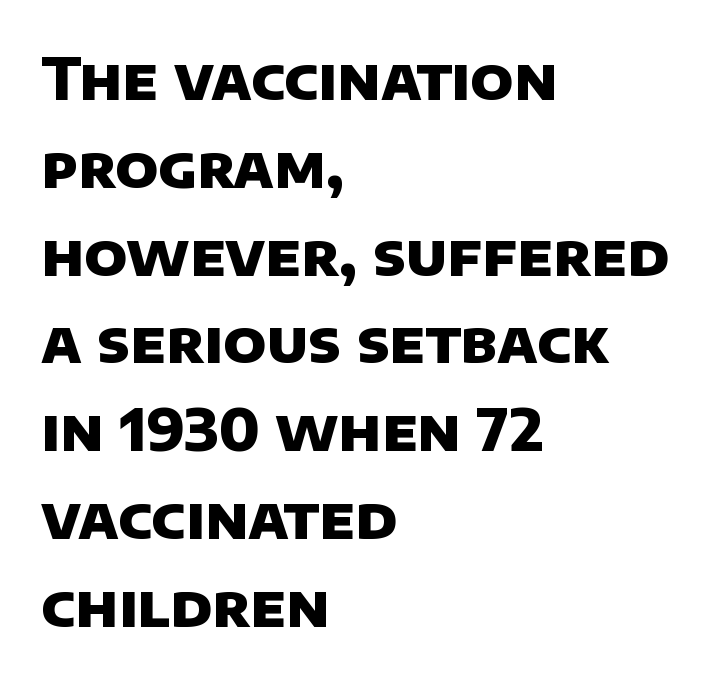
Q: Is the text bold? A: Yes.
Q: Is the typeface a serif or a sans-serif typeface? A: Sans-serif.
Q: Is the text underlined? A: No.
Q: How is the paragraph aligned? A: Left-aligned.
Q: Is the spacing between letters normal or unusually wide? A: Normal.
Q: Is the spacing between lines tight, normal or loose? A: Normal.
Q: Width (condensed, normal, or wide)? A: Normal.
Q: Stroke contrast? A: Low.
Q: x-height? A: Large.
Q: Monospaced? A: No.
